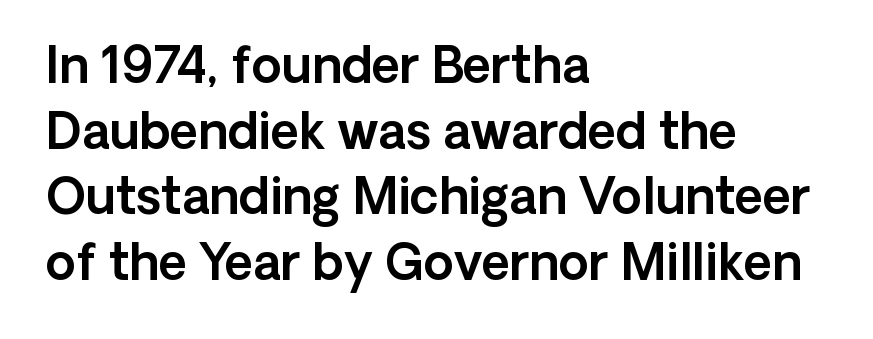
{"serif": "no", "italic": "no", "width": "normal", "x_height": "medium", "monospaced": "no", "underline": "no", "align": "left", "line_spacing": "normal", "line_spacing_ratio": 1.34, "letter_spacing": "normal", "letter_spacing_em": 0.0, "glyph_px": 49}
